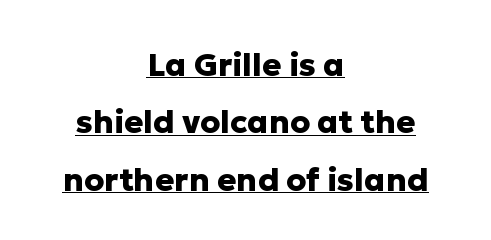
The image shows 32 px heavy sans-serif type, upright; set centered, line spacing 1.79x, normal letter spacing, underlined; low stroke contrast and a medium x-height.
